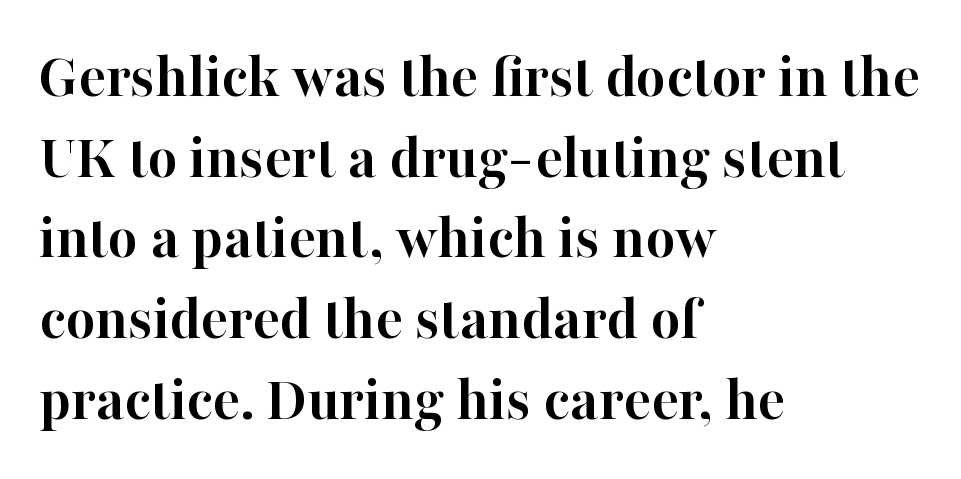
{"serif": "yes", "italic": "no", "bold": "yes", "weight": "semibold", "width": "normal", "stroke_contrast": "high", "x_height": "medium", "monospaced": "no", "underline": "no", "align": "left", "line_spacing": "normal", "line_spacing_ratio": 1.26, "letter_spacing": "normal", "letter_spacing_em": 0.0, "glyph_px": 64}
